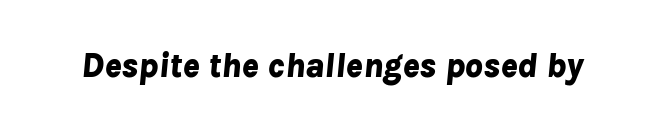
Q: Is the text bold? A: Yes.
Q: Is the text italic (slanted)? A: Yes, it leans right by about 8 degrees.
Q: Is the text underlined? A: No.
Q: Is the spacing between letters normal or unusually wide? A: Normal.
Q: Width (condensed, normal, or wide)? A: Normal.
Q: Stroke contrast? A: Low.
Q: x-height? A: Medium.
Q: Monospaced? A: No.
